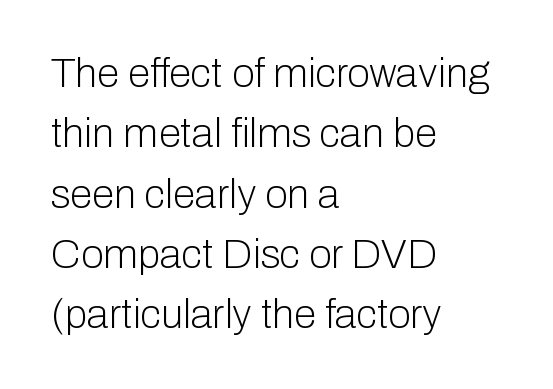
{"serif": "no", "italic": "no", "bold": "no", "weight": "light", "width": "normal", "stroke_contrast": "low", "x_height": "medium", "monospaced": "no", "underline": "no", "align": "left", "line_spacing": "normal", "line_spacing_ratio": 1.47, "letter_spacing": "normal", "letter_spacing_em": 0.0, "glyph_px": 41}
